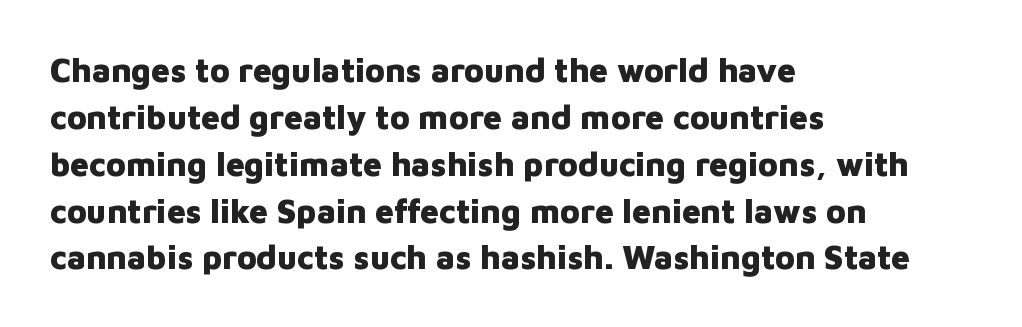
The image shows 33 px heavy sans-serif type, upright; set left-aligned, normal line spacing (1.42x), normal letter spacing, not underlined; low stroke contrast and a medium x-height.
